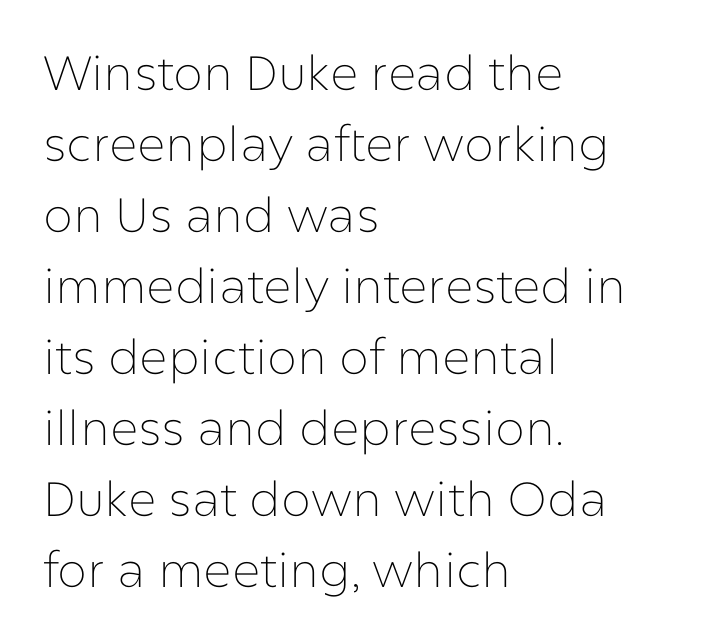
How are the letters spaced? Ordinarily, with no added tracking. If you drew a line through each stem, it would be perfectly vertical. These lines are set flush left with a ragged right edge. Baseline-to-baseline distance is the conventional proportion of letter height. Counters stay open thanks to moderate or lighter strokes.
